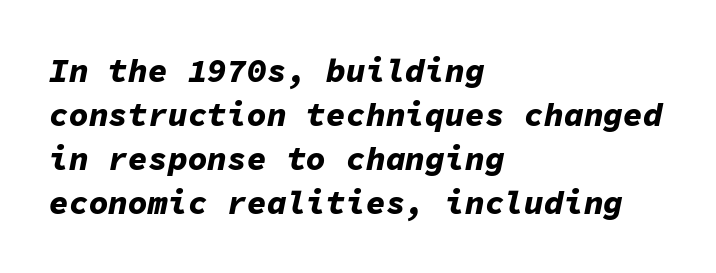
{"italic": "yes", "lean": "right", "slant_degrees": 11, "bold": "yes", "weight": "bold", "width": "normal", "stroke_contrast": "low", "x_height": "medium", "monospaced": "yes", "underline": "no", "align": "left", "line_spacing": "normal", "line_spacing_ratio": 1.33, "letter_spacing": "normal", "letter_spacing_em": 0.0, "glyph_px": 33}
